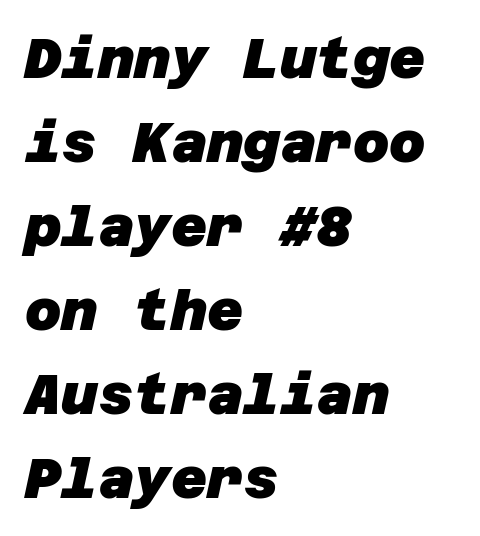
Q: Is the text bold? A: Yes.
Q: Is the typeface a serif or a sans-serif typeface? A: Sans-serif.
Q: Is the text underlined? A: No.
Q: How is the paragraph aligned? A: Left-aligned.
Q: Is the spacing between letters normal or unusually wide? A: Normal.
Q: Is the spacing between lines tight, normal or loose? A: Normal.
Q: Width (condensed, normal, or wide)? A: Normal.
Q: Stroke contrast? A: Low.
Q: x-height? A: Large.
